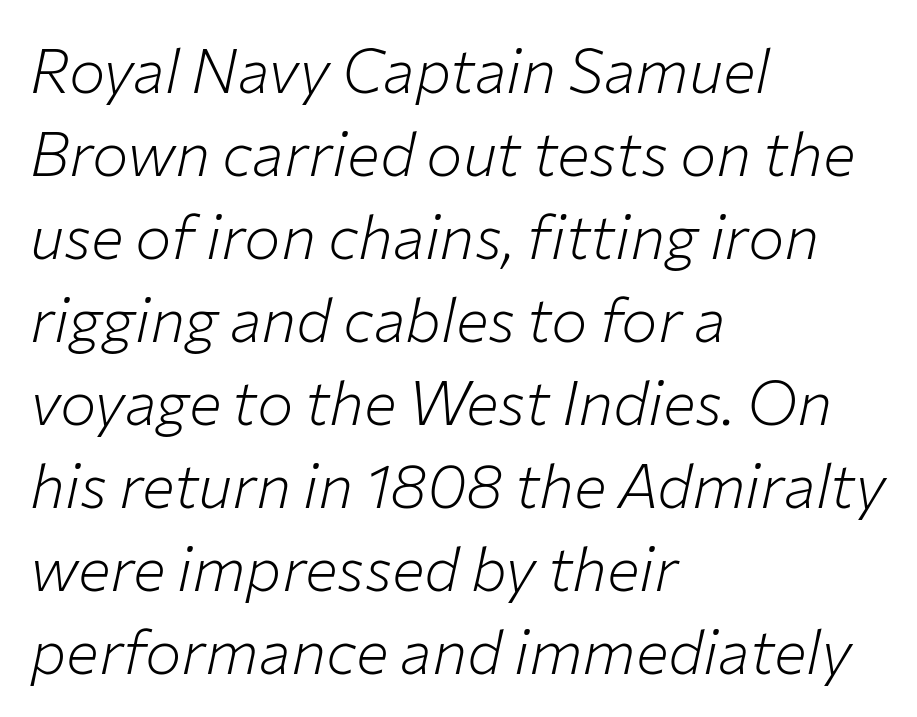
Q: Is the text bold? A: No.
Q: Is the text italic (slanted)? A: Yes, it leans right by about 12 degrees.
Q: Is the text underlined? A: No.
Q: How is the paragraph aligned? A: Left-aligned.
Q: Is the spacing between letters normal or unusually wide? A: Normal.
Q: Is the spacing between lines tight, normal or loose? A: Normal.
Q: Width (condensed, normal, or wide)? A: Normal.
Q: Stroke contrast? A: Low.
Q: x-height? A: Medium.
Q: Monospaced? A: No.
